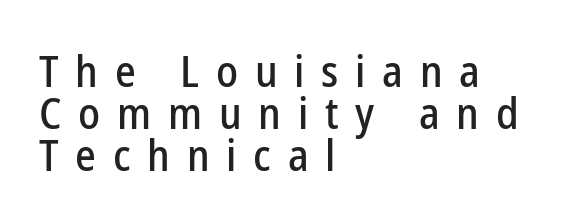
{"serif": "no", "italic": "no", "width": "condensed", "stroke_contrast": "low", "x_height": "medium", "monospaced": "no", "underline": "no", "align": "left", "line_spacing": "tight", "line_spacing_ratio": 0.96, "letter_spacing": "wide", "letter_spacing_em": 0.38, "glyph_px": 44}
